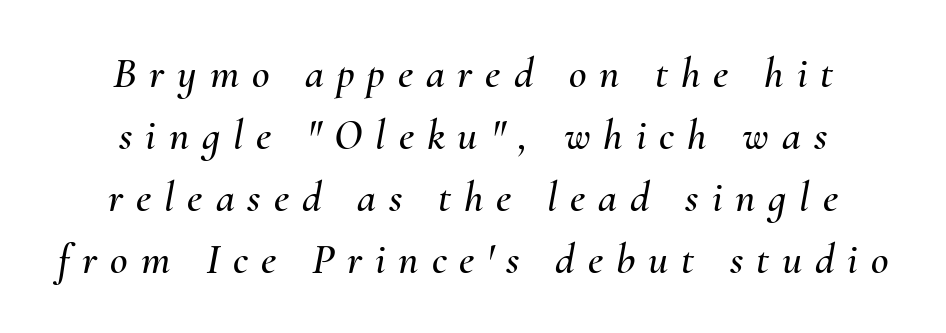
The image shows 43 px text type, italic (leaning right); set centered, normal line spacing (1.44x), unusually wide letter spacing (+0.3 em), not underlined; medium stroke contrast and a small x-height.
